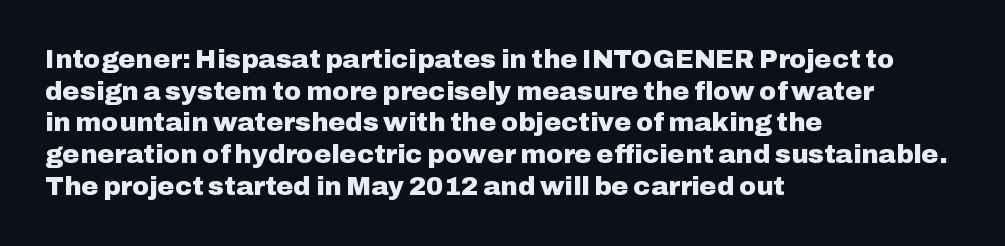
The image shows 26 px bold type, upright; set left-aligned, line spacing 1.22x, normal letter spacing, not underlined.
